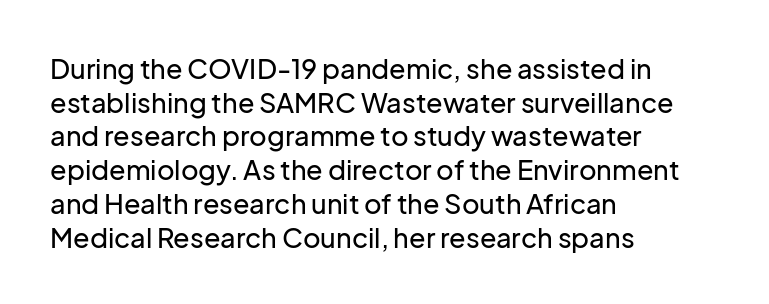
This is the regular roman posture of the typeface. Does extra space separate the letters? No, they use regular spacing. One-word summary of the alignment: left. How would I describe the line gaps? Plain and ordinary.
